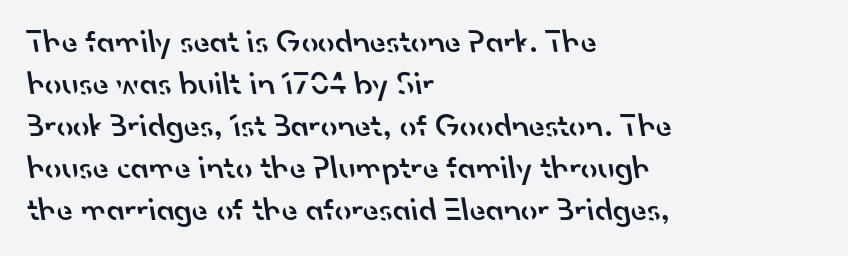
The image shows 33 px semibold sans-serif type; set left-aligned, normal line spacing (1.27x), normal letter spacing, not underlined; low stroke contrast and a small x-height.
